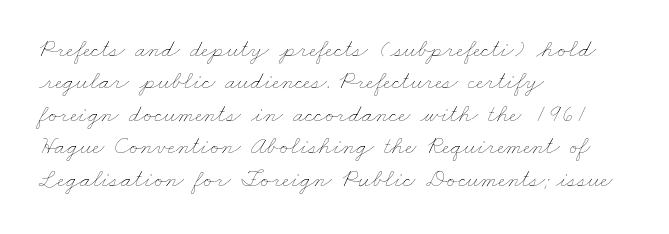
The typeface has the unassuming heft of standard copy or less. The passage shown stacks its lines at a standard gap. Anything drawn beneath the words? Only blank space. Students, note that the glyphs here touch the page at normal intervals. The paragraph shown leans on its left margin.
